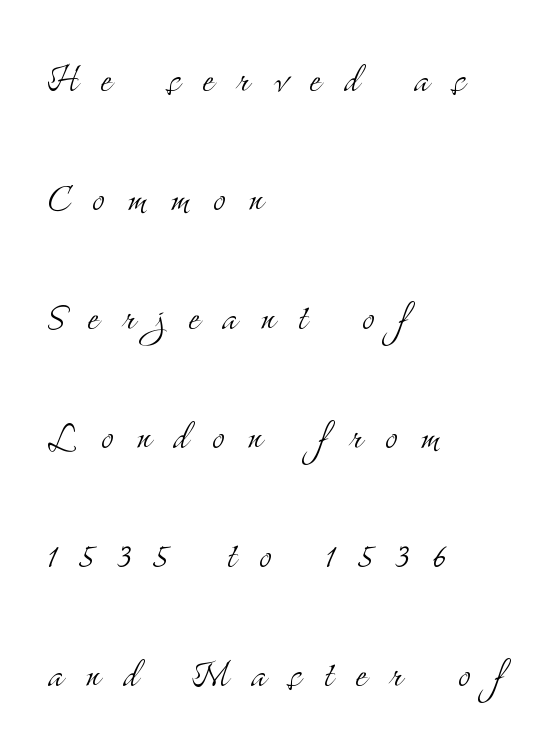
Old-style or modern, the face here clearly has serifs. How are the letters spaced? Widely, with obvious added tracking. Reading down the block, your eye returns to a fixed left position each line. The foot of each line stays bare and open. The typeface has the unassuming heft of standard copy or less.
